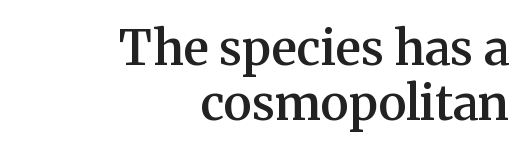
Words appear dense and cohesive because spacing is normal. This sample has the flowing, uneven cadence of proportional lettering. The block of text is dense from top to bottom, with scant space between rows. The letters stand straight up with perfectly vertical stems. Each row of text sits above clean, open space. What weight is shown? A semibold, between regular and bold.
